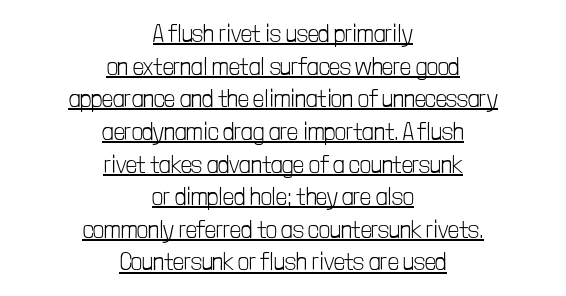
Q: Is the text bold? A: No.
Q: Is the text italic (slanted)? A: No, it is upright.
Q: Is the text underlined? A: Yes.
Q: How is the paragraph aligned? A: Centered.
Q: Is the spacing between letters normal or unusually wide? A: Normal.
Q: Is the spacing between lines tight, normal or loose? A: Normal.
